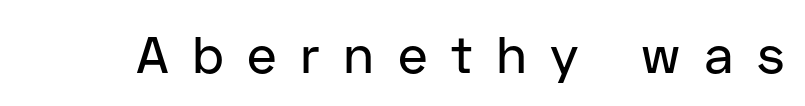
This sample uses a sans-serif face. Character widths vary here, with narrow letters taking less room than wide ones. Nobody drew a line under any word here. The type sits square on the baseline with zero lean. Words appear elongated and porous because spacing is wide.
